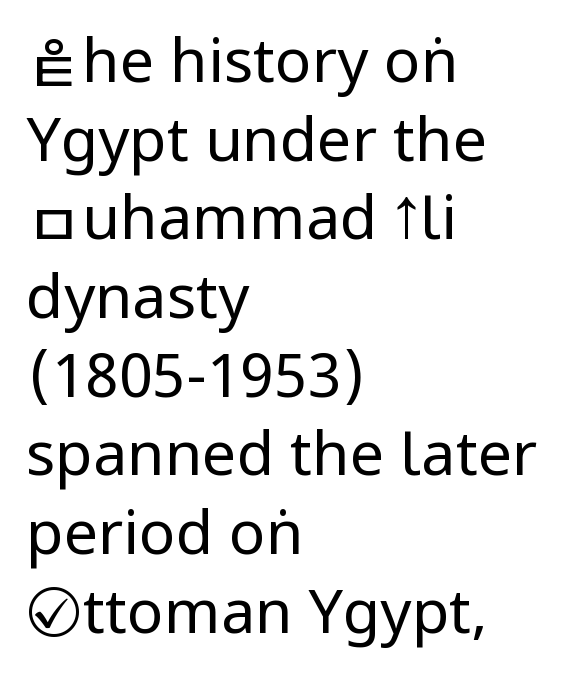
The letters stand straight up with perfectly vertical stems. What's the leading like? Ordinary, nothing unusual. The passage shown is not bold in any degree. Type without underlining.
